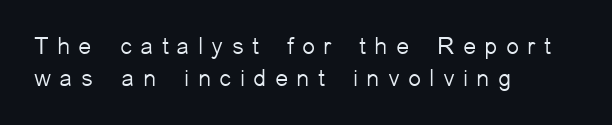
Short and long lines alike share a common starting point at left. Letter spacing: wide. Descenders hang freely into open space. Compared with a typical body face, this is equally light or lighter still.
